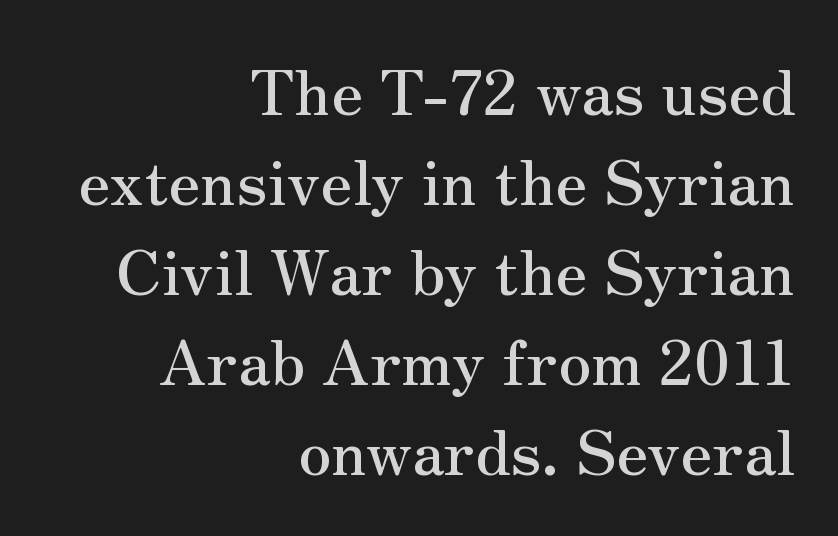
{"serif": "yes", "italic": "no", "width": "normal", "stroke_contrast": "medium", "x_height": "small", "monospaced": "no", "underline": "no", "align": "right", "line_spacing": "normal", "line_spacing_ratio": 1.45, "letter_spacing": "normal", "letter_spacing_em": 0.0, "glyph_px": 62}
